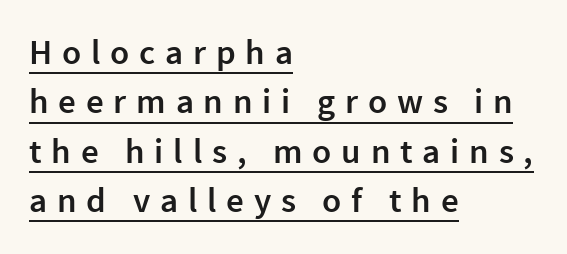
The image shows 35 px semibold sans-serif type, upright; set left-aligned, normal line spacing (1.41x), unusually wide letter spacing (+0.28 em), underlined; low stroke contrast and a medium x-height.
